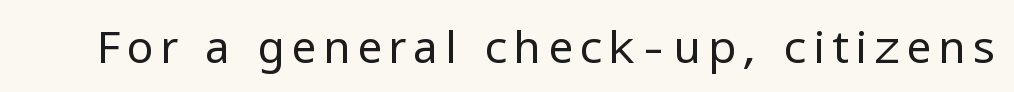
Spacing verdict: proportional, widths tailored to each character. The font is comparable to plain body text, perhaps lighter. No italicization has been applied; the sample stays upright. Are there feet on the stems? There aren't — it's a sans.
